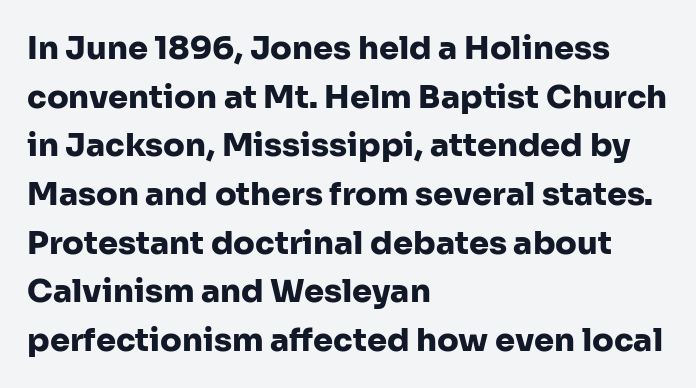
{"serif": "no", "italic": "no", "bold": "yes", "weight": "heavy", "width": "normal", "stroke_contrast": "low", "x_height": "medium", "monospaced": "no", "underline": "no", "align": "left", "line_spacing": "normal", "line_spacing_ratio": 1.52, "letter_spacing": "normal", "letter_spacing_em": 0.0, "glyph_px": 32}
